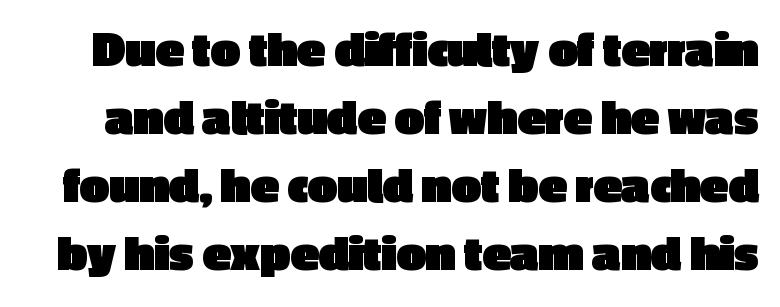
Q: Is the text bold? A: Yes.
Q: Is the text italic (slanted)? A: No, it is upright.
Q: Is the typeface a serif or a sans-serif typeface? A: Sans-serif.
Q: Is the text underlined? A: No.
Q: Is the spacing between letters normal or unusually wide? A: Normal.
Q: Is the spacing between lines tight, normal or loose? A: Normal.
Q: Width (condensed, normal, or wide)? A: Normal.
Q: x-height? A: Medium.
Q: Monospaced? A: No.
